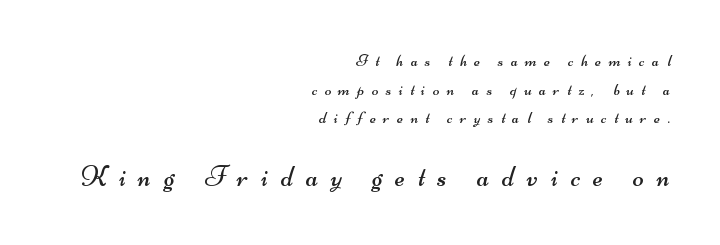
Q: Is the text bold? A: No.
Q: Is the typeface a serif or a sans-serif typeface? A: Sans-serif.
Q: Is the text underlined? A: No.
Q: How is the paragraph aligned? A: Right-aligned.
Q: Is the spacing between letters normal or unusually wide? A: Unusually wide.
Q: Is the spacing between lines tight, normal or loose? A: Normal.
Q: Which block of text is set in a larger size, the first (top) or the second (bottom)? A: The second (bottom) one.
Q: Width (condensed, normal, or wide)? A: Wide.
Q: Stroke contrast? A: Medium.
Q: x-height? A: Small.
Q: Monospaced? A: No.
